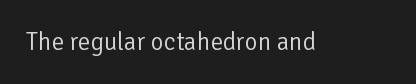
The rendering keeps characters at their native spacing. The font sits on the lighter half of the weight spectrum, regular included. Quick note: underline off. Is there any slant? The stems are plumb.
